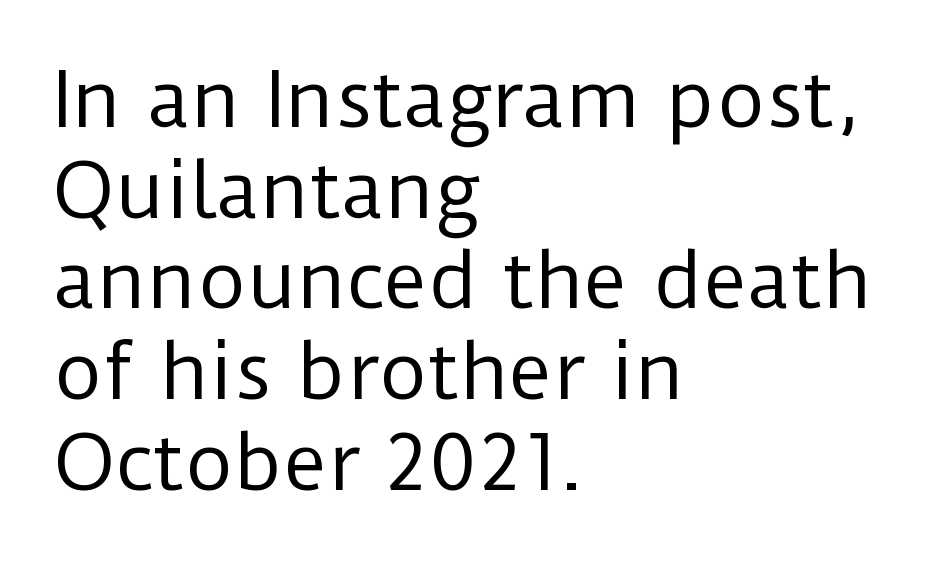
The typesetting does not lean heavy: it is not bold. The rendering uses natural spacing where letterforms have individual widths. Does the copy run flush right? No — it runs flush left. This is the regular roman posture of the typeface. Tracking value appears to be zero — textbook default spacing.
